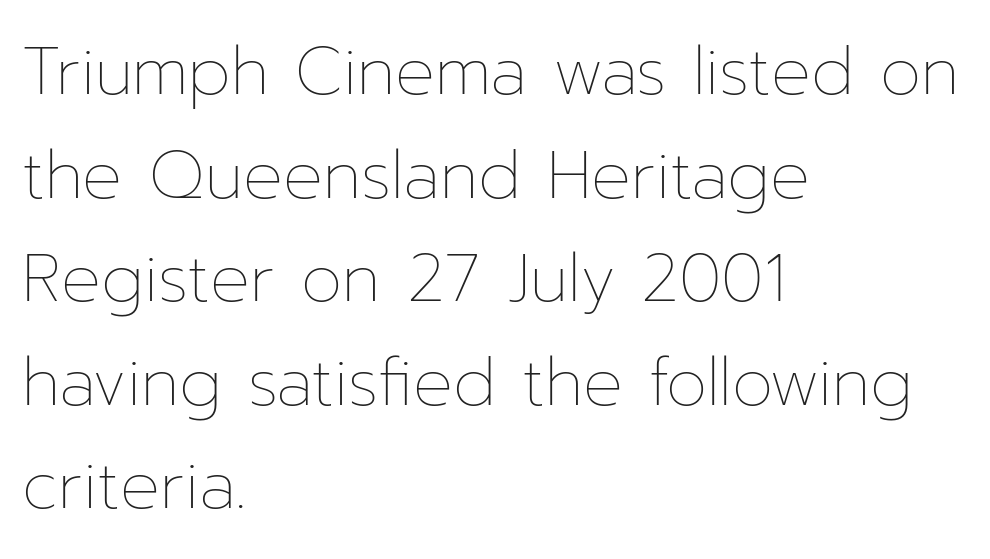
{"italic": "no", "bold": "no", "weight": "thin", "width": "normal", "stroke_contrast": "low", "x_height": "medium", "monospaced": "no", "underline": "no", "align": "left", "line_spacing": "normal", "line_spacing_ratio": 1.57, "letter_spacing": "normal", "letter_spacing_em": 0.0, "glyph_px": 66}
